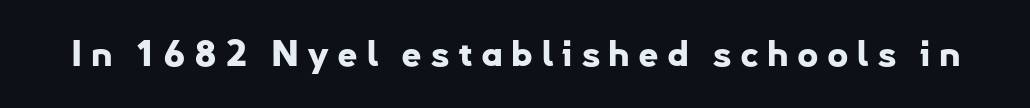
Varying glyph widths throughout — classic text-font behaviour. Underline: absent. Ascenders rise straight up at ninety degrees. Glyph-to-glyph distance is far greater than everyday printed text. The font is running at its bold setting. Type style note: lacks serifs.
